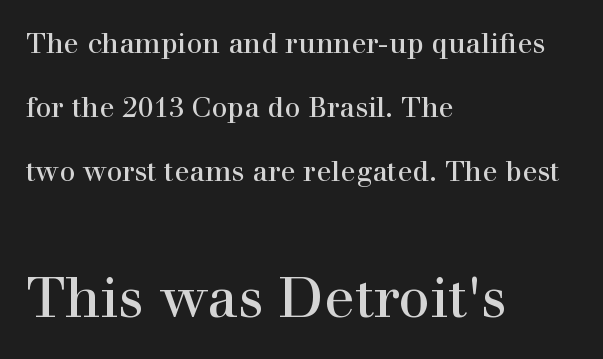
Q: Is the text bold? A: No.
Q: Is the text italic (slanted)? A: No, it is upright.
Q: Is the typeface a serif or a sans-serif typeface? A: Serif.
Q: Is the text underlined? A: No.
Q: How is the paragraph aligned? A: Left-aligned.
Q: Is the spacing between letters normal or unusually wide? A: Normal.
Q: Is the spacing between lines tight, normal or loose? A: Loose.
Q: Which block of text is set in a larger size, the first (top) or the second (bottom)? A: The second (bottom) one.
Q: Width (condensed, normal, or wide)? A: Normal.
Q: Stroke contrast? A: High.
Q: x-height? A: Medium.
Q: Monospaced? A: No.
